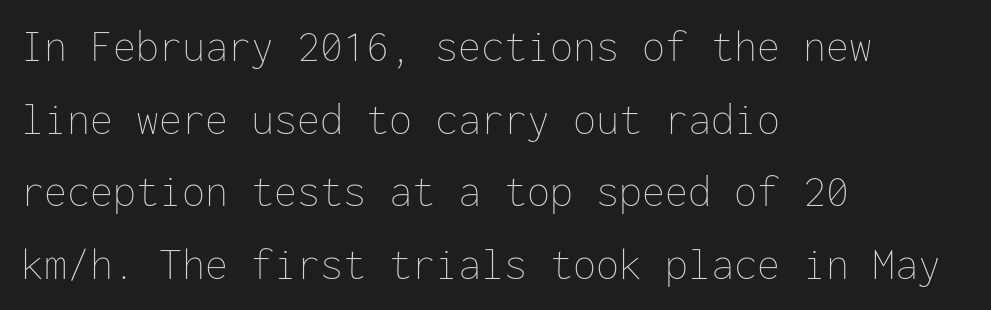
Q: Is the text bold? A: No.
Q: Is the text italic (slanted)? A: No, it is upright.
Q: Is the text underlined? A: No.
Q: How is the paragraph aligned? A: Left-aligned.
Q: Is the spacing between letters normal or unusually wide? A: Normal.
Q: Is the spacing between lines tight, normal or loose? A: Normal.
Q: Width (condensed, normal, or wide)? A: Normal.
Q: Stroke contrast? A: Low.
Q: x-height? A: Medium.
Q: Monospaced? A: Yes.
